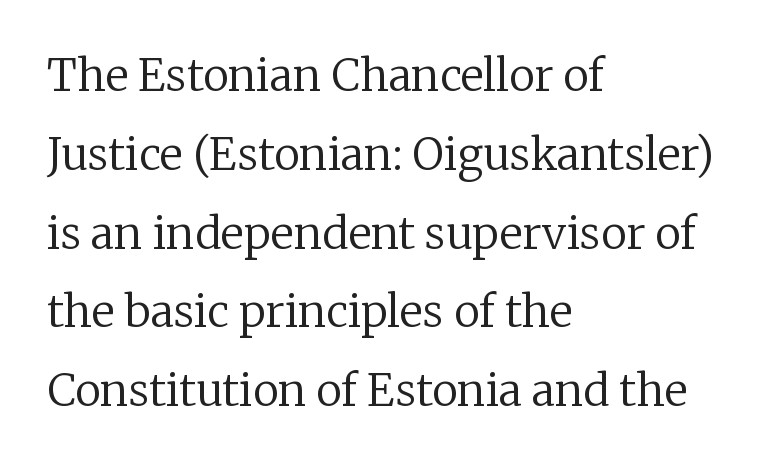
Tracking here is standard; glyphs follow each other at the usual distance. These lines are set flush left with a ragged right edge. Vertical strokes here are truly vertical. No chunkiness to these letters — they're not bold. The words here are not underlined. Are there feet on the stems? There are — it's a serif.
